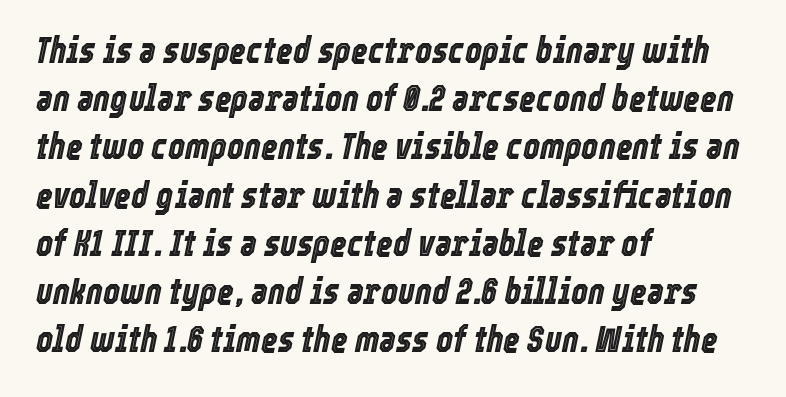
{"italic": "yes", "lean": "right", "slant_degrees": 12, "width": "condensed", "x_height": "medium", "monospaced": "no", "underline": "no", "align": "left", "line_spacing": "normal", "line_spacing_ratio": 1.34, "letter_spacing": "normal", "letter_spacing_em": 0.0, "glyph_px": 36}
